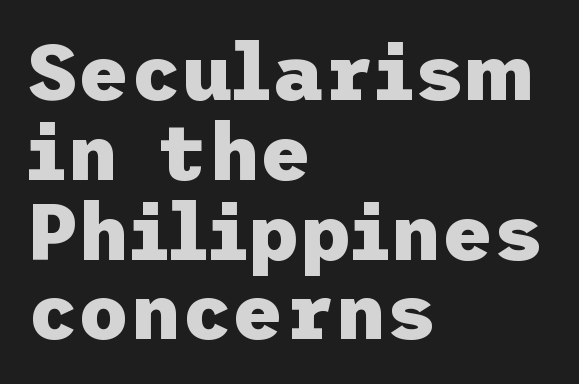
The image shows 79 px heavy sans-serif type, upright; set left-aligned, tight line spacing (1.01x), normal letter spacing, not underlined; low stroke contrast and a medium x-height.
